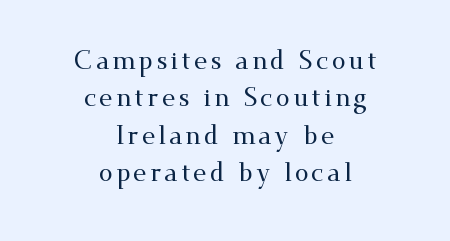
{"italic": "no", "underline": "no", "align": "center", "line_spacing": "normal", "line_spacing_ratio": 1.5, "glyph_px": 25}
